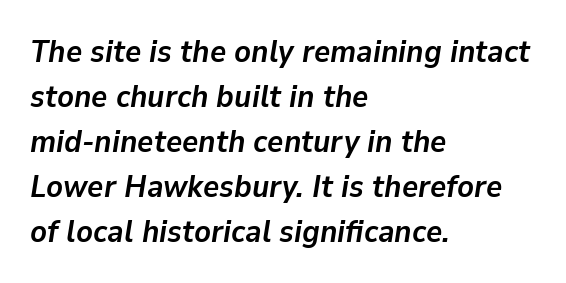
The foot of each line stays bare and open. Does extra space separate the letters? No, they use regular spacing. A full-strength bold gives these letters their thick strokes. Does the lettering tilt? It does — this is italic.
